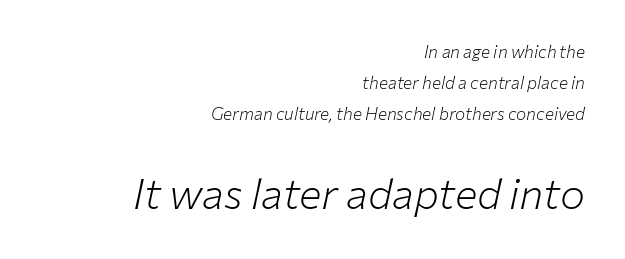
The image shows 42 px light type, italic (leaning right); set right-aligned, line spacing 1.82x, normal letter spacing, not underlined; the second (bottom) block is 2.47x larger; low stroke contrast and a medium x-height.
